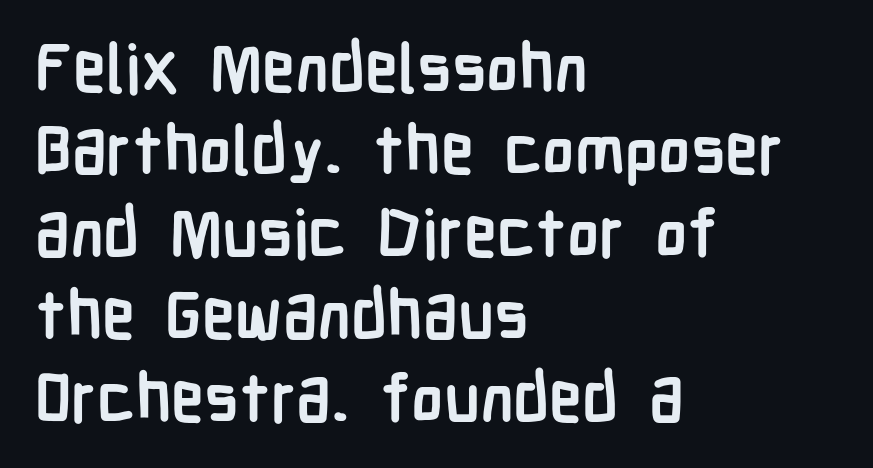
{"serif": "no", "italic": "no", "bold": "yes", "weight": "semibold", "width": "condensed", "stroke_contrast": "low", "x_height": "medium", "monospaced": "no", "underline": "no", "align": "left", "line_spacing_ratio": 1.23, "letter_spacing": "normal", "letter_spacing_em": 0.0, "glyph_px": 67}
